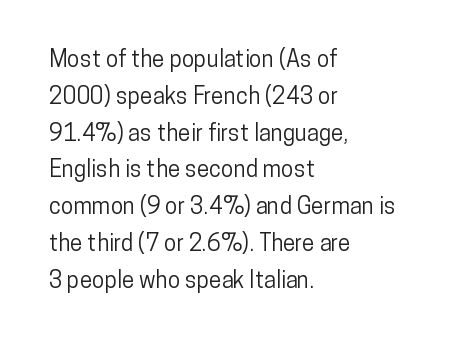
Every character sits straight up, as roman type does. Where is the straight margin? On the left. The rendering uses a moderate line-height, typical for paragraphs. Just letters on the line, the space beneath them empty. Compared with typical body copy, the letter spacing here is the same.
